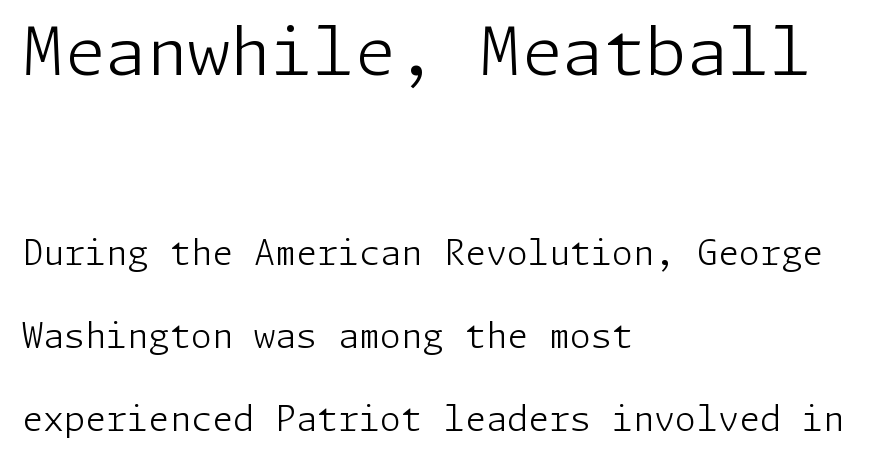
Nothing sits at the stroke ends, so this counts as sans-serif. Spacing between characters is what you'd get straight out of the box. Typesetter's note — upper block bumped up in size, lower block left smaller. Is there any slant? The stems are plumb. A bare baseline throughout the passage.
